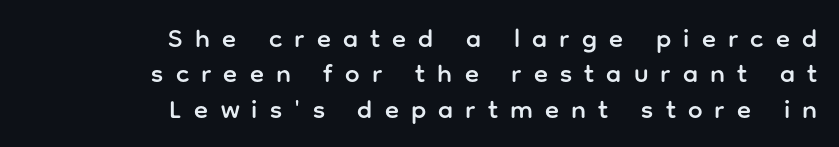
The string is rendered with underlining switched off. All the whitespace from short lines collects on the left. How are the letters spaced? Widely, with obvious added tracking. The letters stand upright; this is a roman face. Leading matches the norm, producing a regular column.
